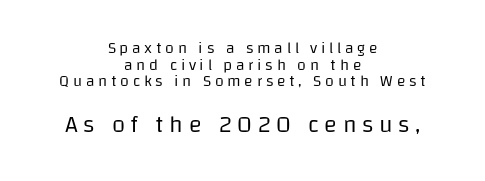
Q: Is the text bold? A: No.
Q: Is the text italic (slanted)? A: No, it is upright.
Q: Is the text underlined? A: No.
Q: How is the paragraph aligned? A: Centered.
Q: Is the spacing between letters normal or unusually wide? A: Unusually wide.
Q: Is the spacing between lines tight, normal or loose? A: Tight.
Q: Which block of text is set in a larger size, the first (top) or the second (bottom)? A: The second (bottom) one.
